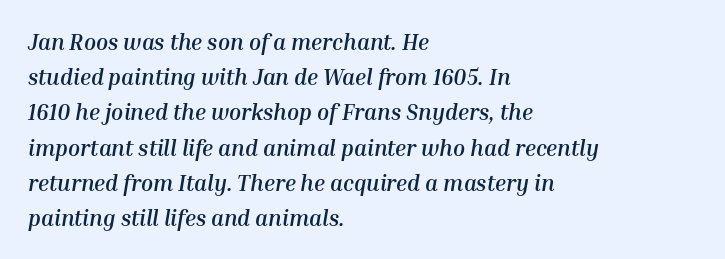
Q: Is the text bold? A: Yes.
Q: Is the text italic (slanted)? A: Yes, it leans right by about 10 degrees.
Q: Is the text underlined? A: No.
Q: How is the paragraph aligned? A: Left-aligned.
Q: Is the spacing between letters normal or unusually wide? A: Normal.
Q: Is the spacing between lines tight, normal or loose? A: Normal.
